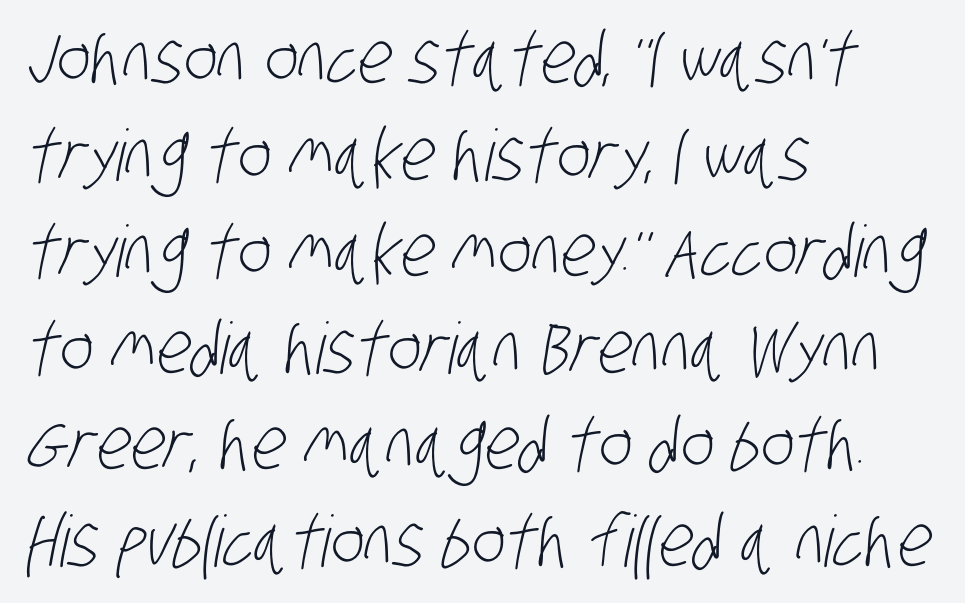
{"serif": "no", "bold": "no", "weight": "light", "width": "condensed", "stroke_contrast": "low", "x_height": "large", "monospaced": "no", "underline": "no", "align": "left", "line_spacing": "normal", "line_spacing_ratio": 1.36, "letter_spacing": "normal", "letter_spacing_em": 0.0, "glyph_px": 71}
